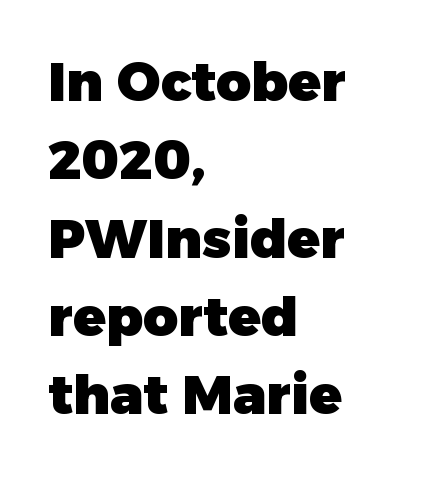
{"serif": "no", "italic": "no", "bold": "yes", "weight": "heavy", "width": "normal", "stroke_contrast": "low", "x_height": "medium", "monospaced": "no", "underline": "no", "align": "left", "line_spacing": "normal", "line_spacing_ratio": 1.45, "letter_spacing": "normal", "letter_spacing_em": 0.0, "glyph_px": 54}
